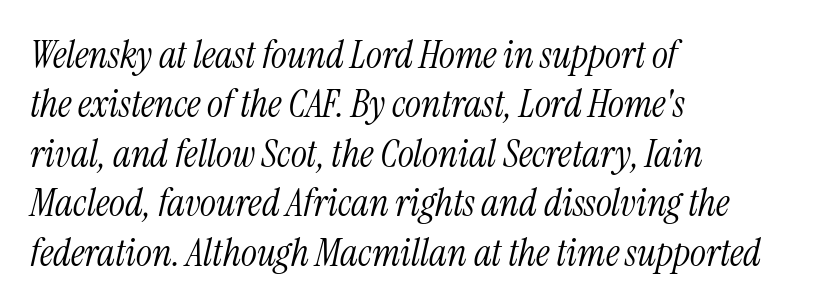
{"serif": "yes", "italic": "yes", "lean": "right", "slant_degrees": 13, "bold": "no", "weight": "light", "width": "condensed", "stroke_contrast": "medium", "x_height": "medium", "monospaced": "no", "underline": "no", "align": "left", "line_spacing": "normal", "line_spacing_ratio": 1.3, "letter_spacing": "normal", "letter_spacing_em": 0.0, "glyph_px": 38}
